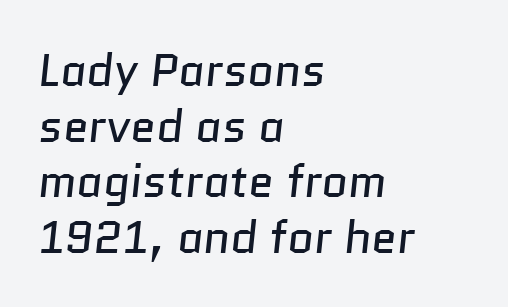
The image shows 46 px regular-weight sans-serif type; set left-aligned, line spacing 1.21x, normal letter spacing, not underlined; low stroke contrast and a medium x-height.
